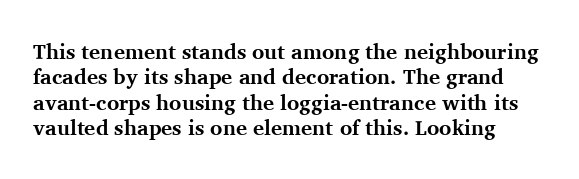
A typesetter would call this zero additional tracking. The lettering stays uniformly vertical, giving the passage a roman look. Lines of text with bare space underneath. Caption: bold face, heavy strokes.
